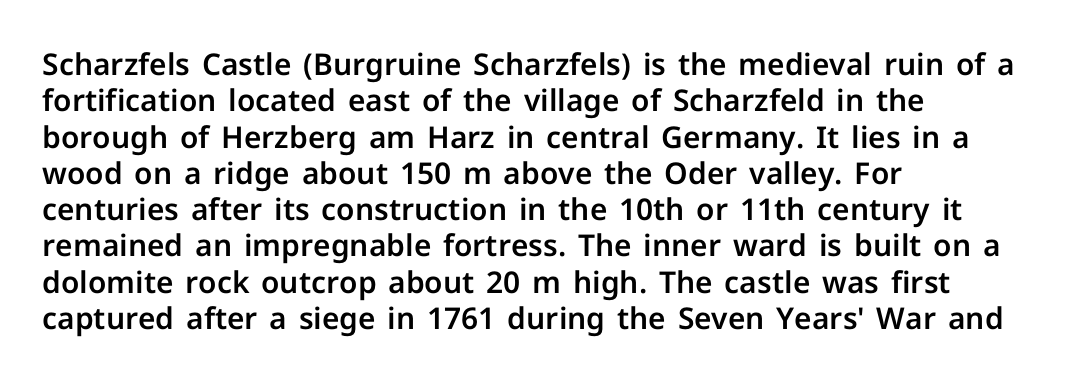
Nobody drew a line under any word here. These lines are composed in type without serifs. The compositor pushed each line to the left boundary. Students, note that the glyphs here touch the page at normal intervals.
